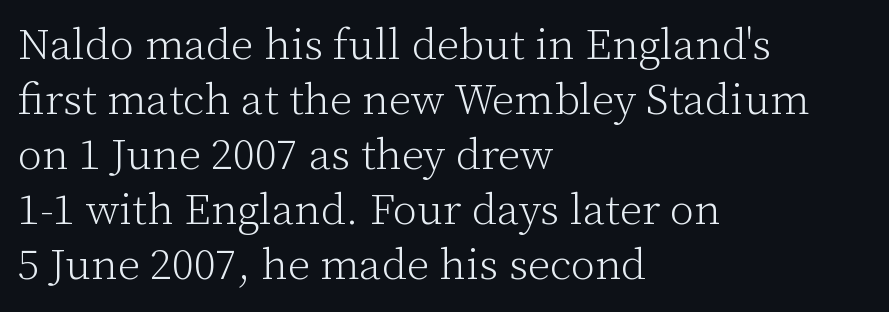
{"serif": "yes", "italic": "no", "bold": "no", "weight": "light", "width": "normal", "stroke_contrast": "low", "x_height": "medium", "monospaced": "no", "underline": "no", "align": "left", "line_spacing": "normal", "line_spacing_ratio": 1.25, "letter_spacing": "normal", "letter_spacing_em": 0.0, "glyph_px": 44}
